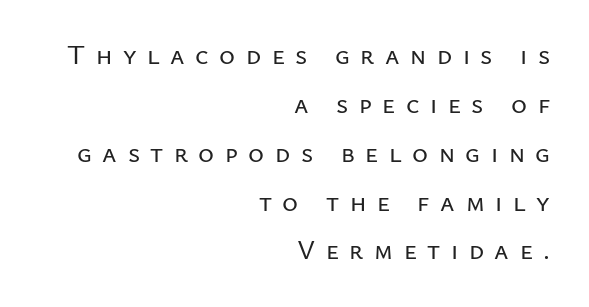
The image shows 27 px text type, upright; set right-aligned, line spacing 1.81x, unusually wide letter spacing (+0.39 em), not underlined.
